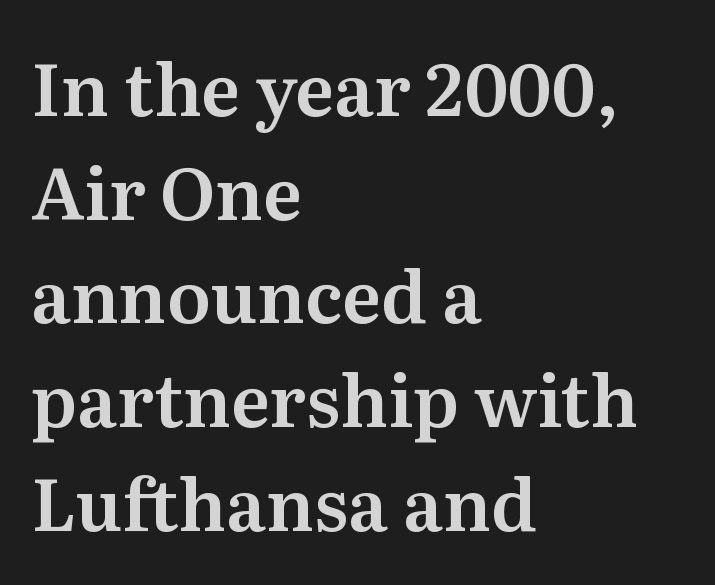
The image shows 72 px serif type, upright; set left-aligned, normal line spacing (1.44x), normal letter spacing, not underlined; medium stroke contrast and a medium x-height.
